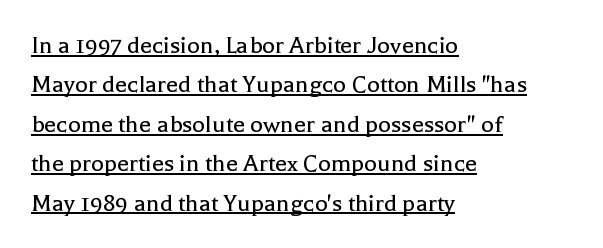
The ragged edge is on the right, which tells us the setting is flush left. The horizontal fit of the characters is conventional and even. Weight: regular or lighter. Notice how the stems are strictly vertical — no italics here. In terms of leading, this rendering sits right in the middle. In designer terms, the underline attribute is active on this setting.
